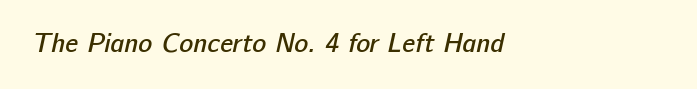
The image shows 26 px text type; set left-aligned, normal letter spacing, not underlined.
